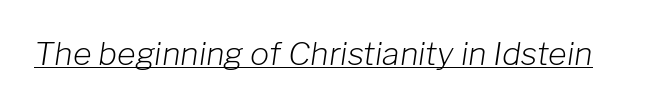
The face used here is rendered with its standard letterfit. A baseline rule has been typeset under these characters. This is oblique type, the kind used for emphasis or titles. Each letter keeps its own natural width here, so spacing adapts to shape. Stroke mass is kept to a normal reading level or below.
